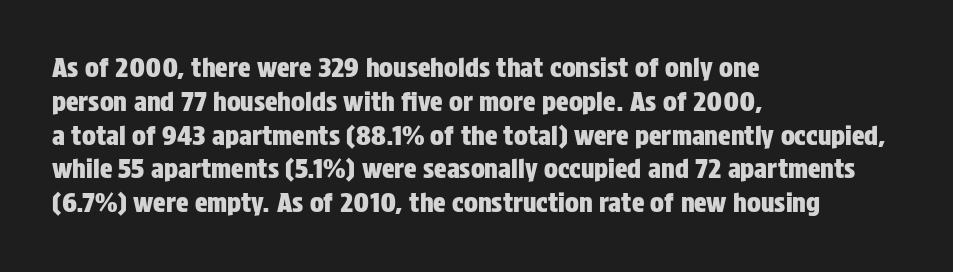
{"italic": "no", "underline": "no", "align": "left", "line_spacing": "normal", "line_spacing_ratio": 1.3, "letter_spacing": "normal", "letter_spacing_em": 0.0, "glyph_px": 26}
